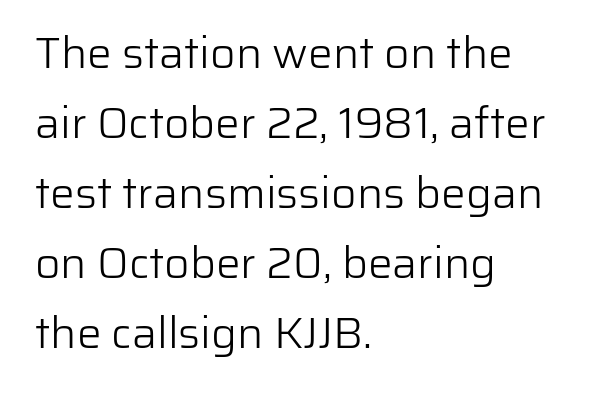
The image shows 44 px light sans-serif type, upright; set left-aligned, normal line spacing (1.59x), normal letter spacing, not underlined; low stroke contrast and a medium x-height.
